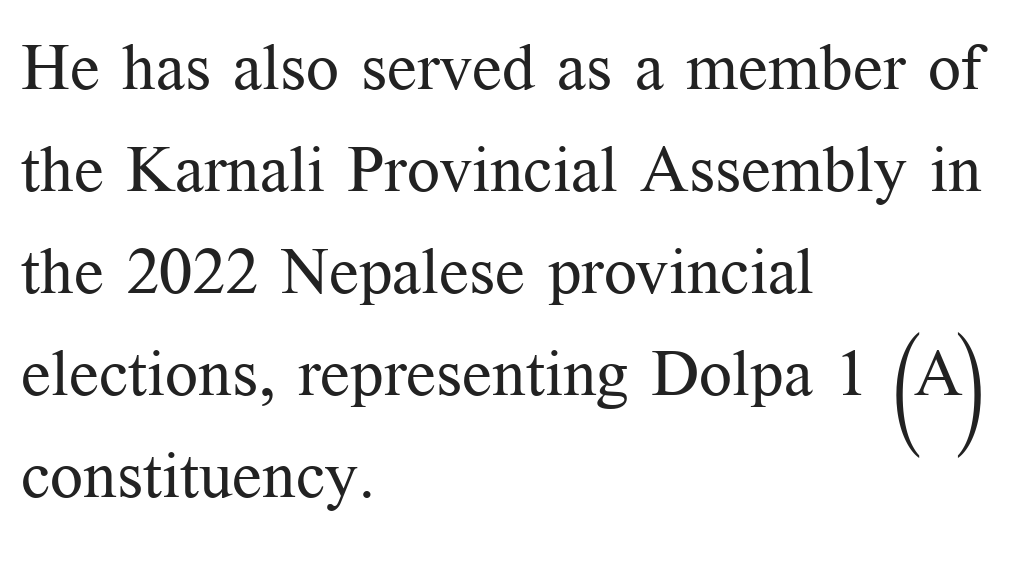
Students, note that the glyphs here touch the page at normal intervals. The string is rendered with underlining switched off. The rag falls on the right side of this text block. Evenly set lines give the paragraph a standard silhouette.
